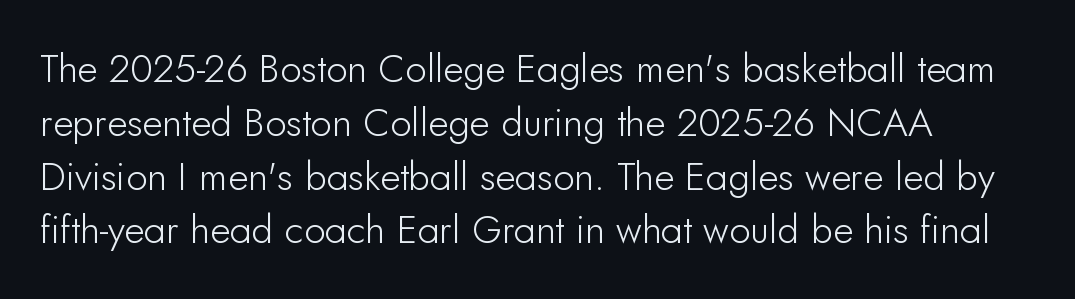
The ragged edge is on the right, which tells us the setting is flush left. The type sits square on the baseline with zero lean. Do the characters align in a grid? No, the font is proportional. Anything drawn beneath the words? Only blank space. The rows are spaced the way most documents space them. Words appear dense and cohesive because spacing is normal.
